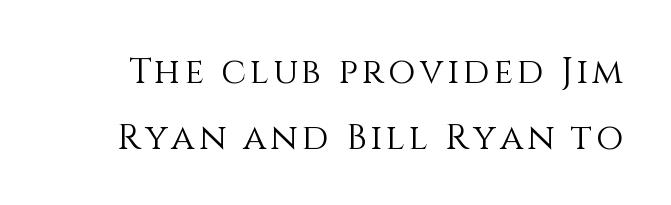
Character widths vary here, with narrow letters taking less room than wide ones. On a weight scale, this lands at 450 or below. The area under the type is left untouched. A typesetter would mark this as roman, not italic.
